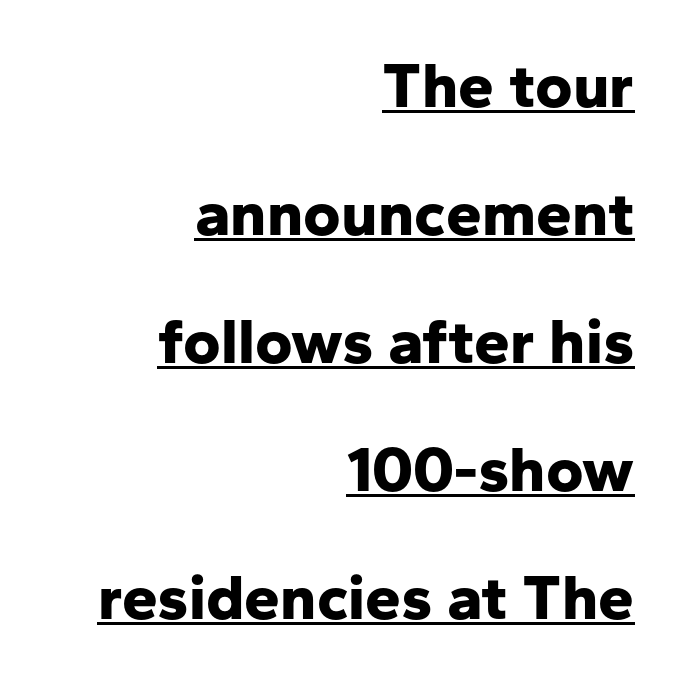
The image shows 64 px bold sans-serif type, upright; set right-aligned, loose line spacing (2.0x), normal letter spacing, underlined; low stroke contrast and a medium x-height.
